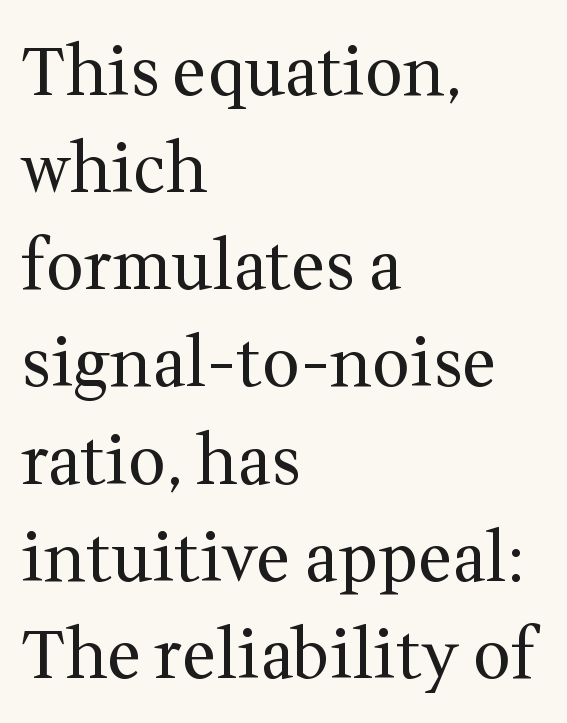
Q: Is the text bold? A: No.
Q: Is the text italic (slanted)? A: No, it is upright.
Q: Is the typeface a serif or a sans-serif typeface? A: Serif.
Q: Is the text underlined? A: No.
Q: How is the paragraph aligned? A: Left-aligned.
Q: Is the spacing between letters normal or unusually wide? A: Normal.
Q: Is the spacing between lines tight, normal or loose? A: Normal.
Q: Width (condensed, normal, or wide)? A: Normal.
Q: Stroke contrast? A: Medium.
Q: x-height? A: Medium.
Q: Monospaced? A: No.
